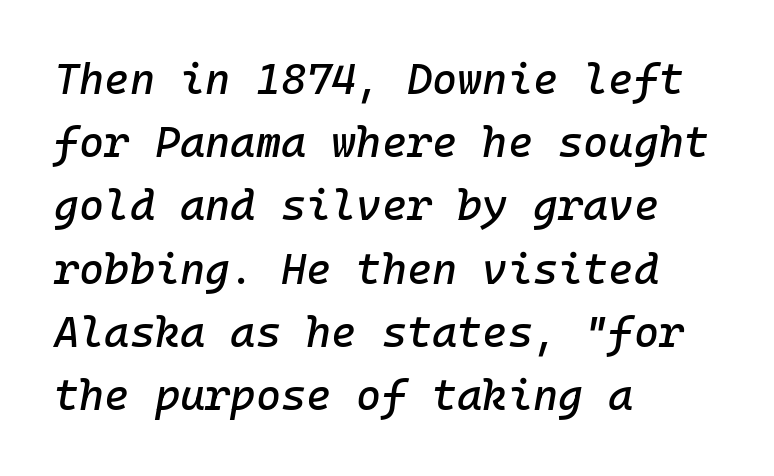
Q: Is the text italic (slanted)? A: Yes, it leans right by about 10 degrees.
Q: Is the text underlined? A: No.
Q: How is the paragraph aligned? A: Left-aligned.
Q: Is the spacing between letters normal or unusually wide? A: Normal.
Q: Is the spacing between lines tight, normal or loose? A: Normal.
Q: Width (condensed, normal, or wide)? A: Normal.
Q: Stroke contrast? A: Low.
Q: x-height? A: Medium.
